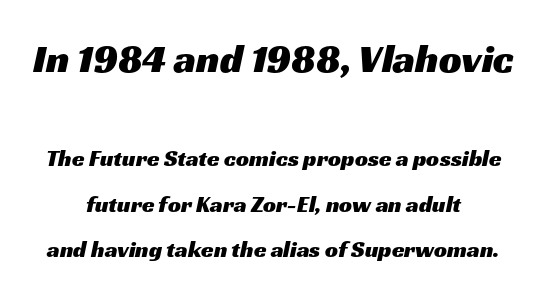
The image shows 40 px wide sans-serif type; set centered, loose line spacing (1.98x), normal letter spacing, not underlined; the first (top) block is 1.74x larger; medium stroke contrast and a medium x-height.
